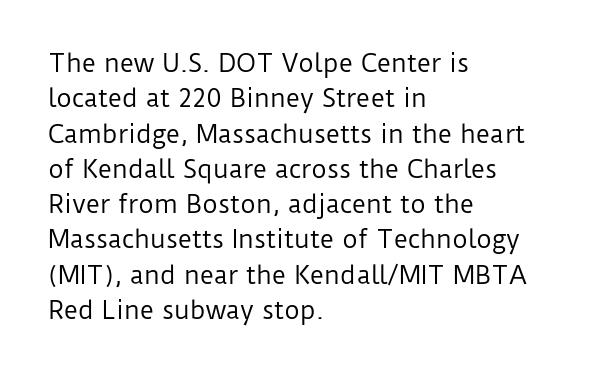
Q: Is the text bold? A: No.
Q: Is the text italic (slanted)? A: No, it is upright.
Q: Is the text underlined? A: No.
Q: How is the paragraph aligned? A: Left-aligned.
Q: Is the spacing between letters normal or unusually wide? A: Normal.
Q: Is the spacing between lines tight, normal or loose? A: Normal.
